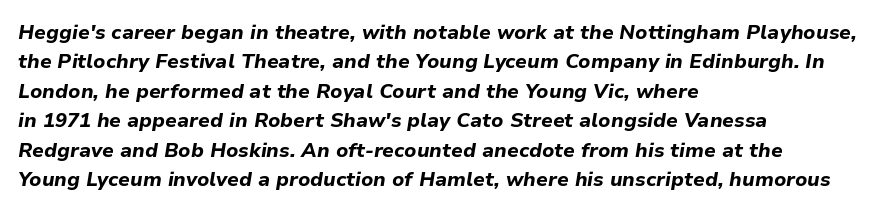
Thick stems and heavy bowls — unmistakably bold. What's the leading like? Ordinary, nothing unusual. Horizontal alignment here is leftward, the default for most running prose. Letters rest on an invisible, unmarked baseline. The rendering applies a slant to the glyphs. The letters sit at their default tracking, neither squeezed nor spread.
